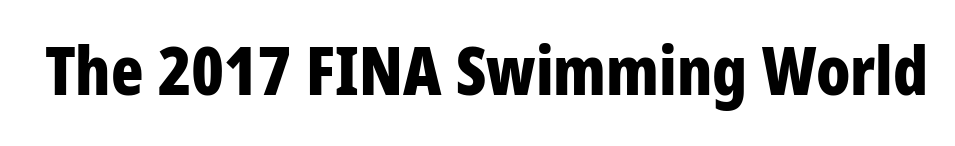
{"serif": "no", "italic": "no", "bold": "yes", "weight": "bold", "width": "condensed", "stroke_contrast": "low", "x_height": "large", "monospaced": "no", "underline": "no", "letter_spacing": "normal", "letter_spacing_em": 0.0, "glyph_px": 67}
